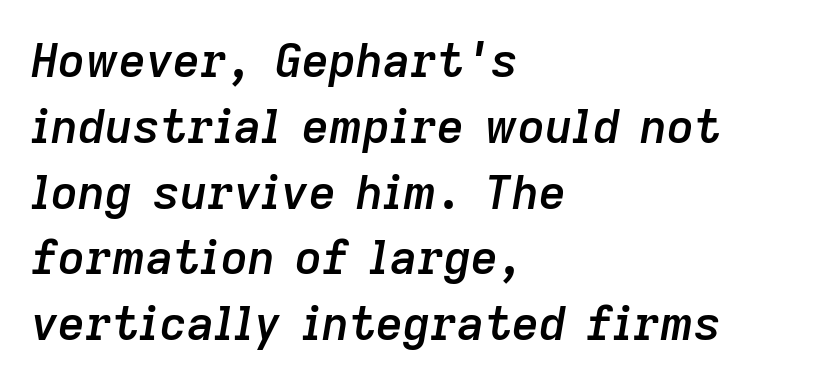
Q: Is the text bold? A: Semi-bold.
Q: Is the text italic (slanted)? A: Yes, it leans right by about 9 degrees.
Q: Is the text underlined? A: No.
Q: How is the paragraph aligned? A: Left-aligned.
Q: Is the spacing between letters normal or unusually wide? A: Normal.
Q: Is the spacing between lines tight, normal or loose? A: Normal.
Q: Width (condensed, normal, or wide)? A: Normal.
Q: Stroke contrast? A: Low.
Q: x-height? A: Medium.
Q: Monospaced? A: No.
